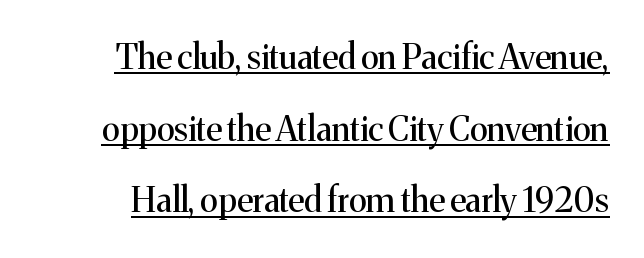
{"serif": "yes", "italic": "no", "bold": "no", "weight": "regular", "width": "normal", "stroke_contrast": "medium", "x_height": "medium", "monospaced": "no", "underline": "yes", "line_spacing": "loose", "line_spacing_ratio": 2.11, "letter_spacing": "normal", "letter_spacing_em": 0.0, "glyph_px": 34}
